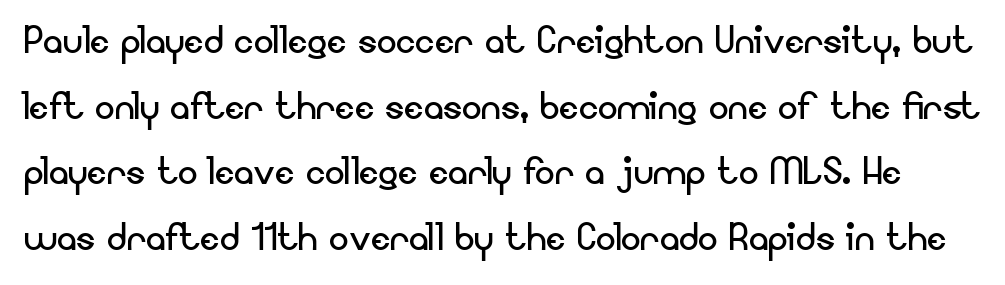
{"serif": "no", "italic": "no", "bold": "no", "weight": "regular", "width": "normal", "stroke_contrast": "low", "x_height": "small", "monospaced": "no", "underline": "no", "line_spacing": "normal", "line_spacing_ratio": 1.34, "letter_spacing": "normal", "letter_spacing_em": 0.0, "glyph_px": 49}
